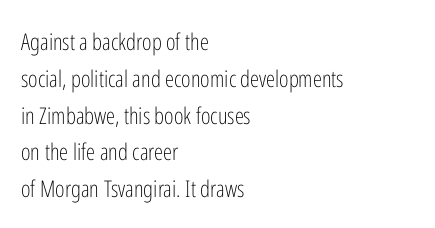
The image shows 23 px text type, upright; set left-aligned, normal line spacing (1.6x), normal letter spacing, not underlined.
